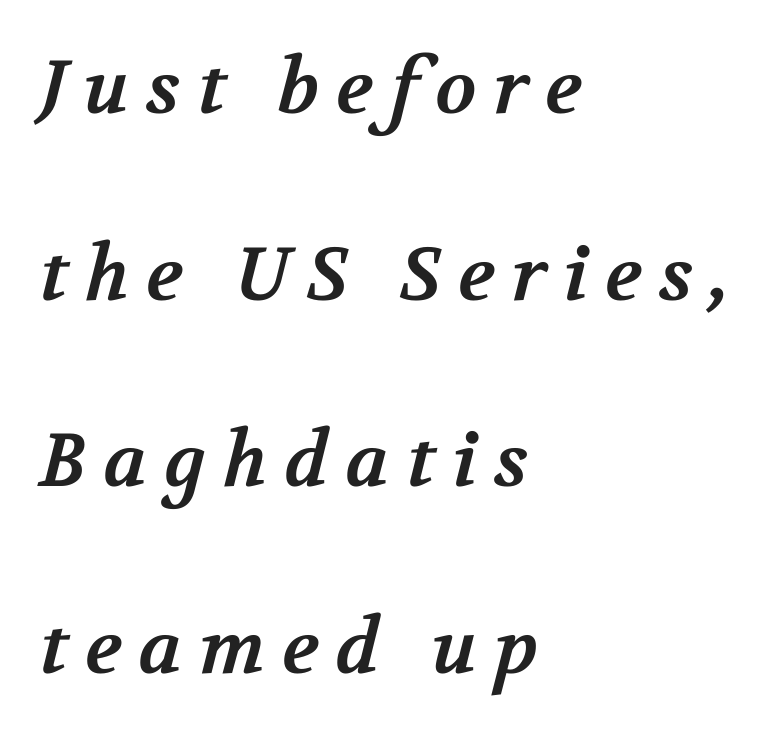
The image shows 75 px bold serif type; set left-aligned, loose line spacing (2.49x), unusually wide letter spacing (+0.23 em), not underlined; medium stroke contrast and a medium x-height.
